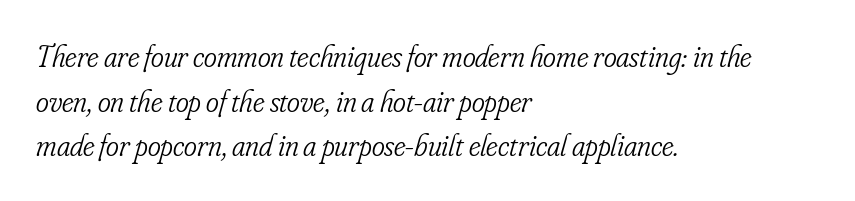
Q: Is the text bold? A: No.
Q: Is the text italic (slanted)? A: Yes, it leans right by about 16 degrees.
Q: Is the typeface a serif or a sans-serif typeface? A: Serif.
Q: Is the text underlined? A: No.
Q: How is the paragraph aligned? A: Left-aligned.
Q: Is the spacing between letters normal or unusually wide? A: Normal.
Q: Is the spacing between lines tight, normal or loose? A: Normal.
Q: Width (condensed, normal, or wide)? A: Condensed.
Q: Stroke contrast? A: Low.
Q: x-height? A: Small.
Q: Monospaced? A: No.
